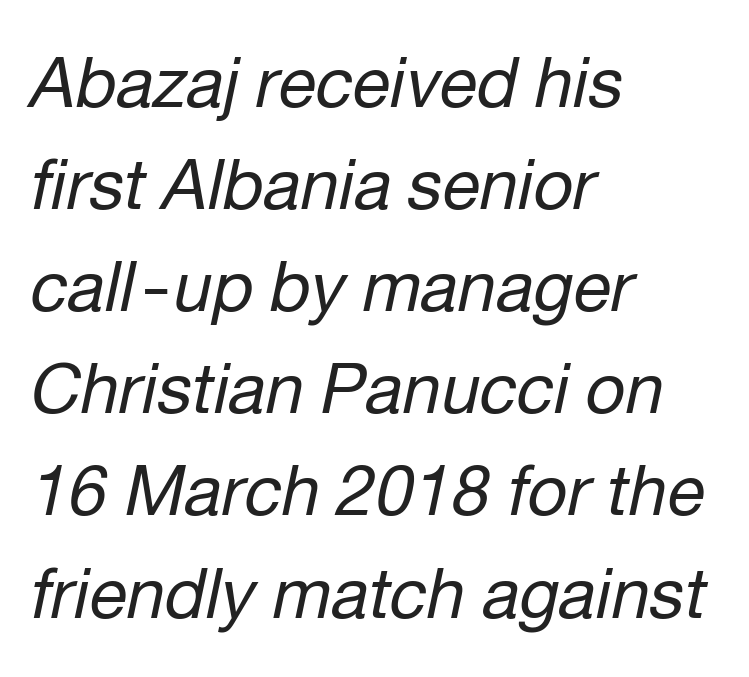
Italic: yes, the glyphs are oblique. Notice how descenders clear the ascenders below comfortably — that's standard leading. Looks like regular typesetting: each glyph gets only the width it needs. The text block is weighted toward the left margin, trailing off unevenly rightward. Each row of text sits above clean, open space.
